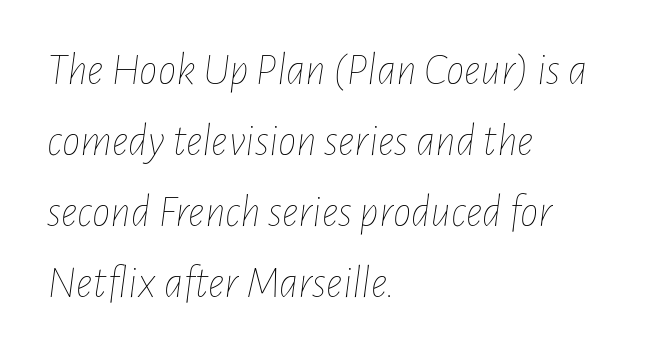
If you measured baseline to baseline, you'd find a middling distance. Anything drawn beneath the words? Only blank space. Nothing unusual about the tracking: characters are spaced as the font intends. Nothing heavy about these letters — not bold at all. Think of a printed novel: that variable character pitch is what you see here.
